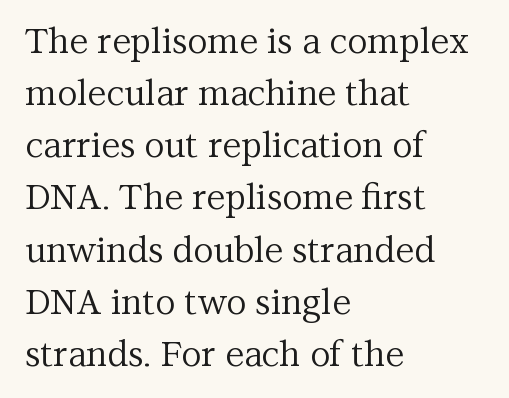
Q: Is the text bold? A: No.
Q: Is the text italic (slanted)? A: No, it is upright.
Q: Is the typeface a serif or a sans-serif typeface? A: Serif.
Q: Is the text underlined? A: No.
Q: How is the paragraph aligned? A: Left-aligned.
Q: Is the spacing between letters normal or unusually wide? A: Normal.
Q: Is the spacing between lines tight, normal or loose? A: Normal.
Q: Width (condensed, normal, or wide)? A: Normal.
Q: Stroke contrast? A: Medium.
Q: x-height? A: Medium.
Q: Monospaced? A: No.
